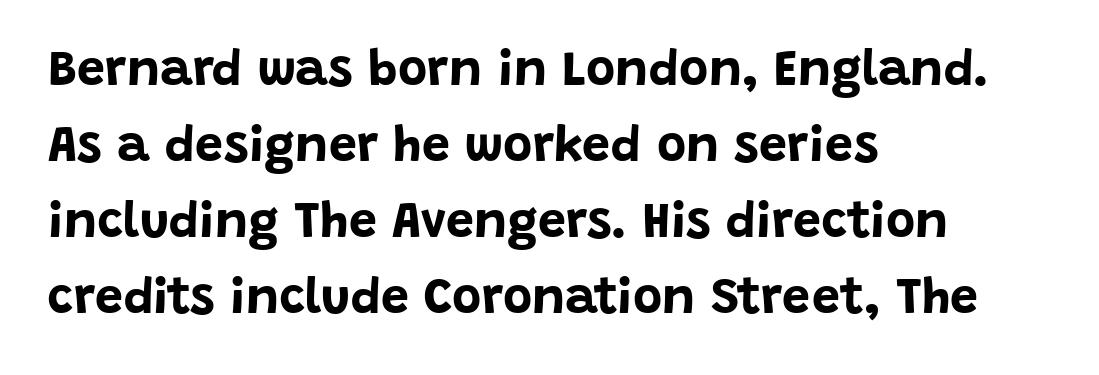
{"serif": "no", "italic": "no", "bold": "yes", "weight": "bold", "width": "normal", "stroke_contrast": "low", "x_height": "large", "monospaced": "no", "underline": "no", "align": "left", "line_spacing": "normal", "line_spacing_ratio": 1.52, "letter_spacing": "normal", "letter_spacing_em": 0.0, "glyph_px": 50}
